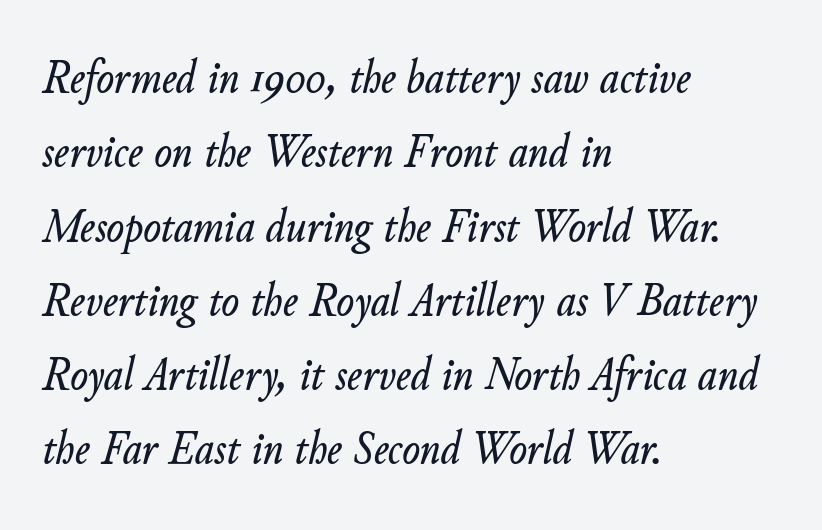
Q: Is the text italic (slanted)? A: Yes, it leans right by about 11 degrees.
Q: Is the text underlined? A: No.
Q: How is the paragraph aligned? A: Left-aligned.
Q: Is the spacing between letters normal or unusually wide? A: Normal.
Q: Is the spacing between lines tight, normal or loose? A: Normal.
Q: Width (condensed, normal, or wide)? A: Normal.
Q: Stroke contrast? A: Low.
Q: x-height? A: Small.
Q: Monospaced? A: No.
